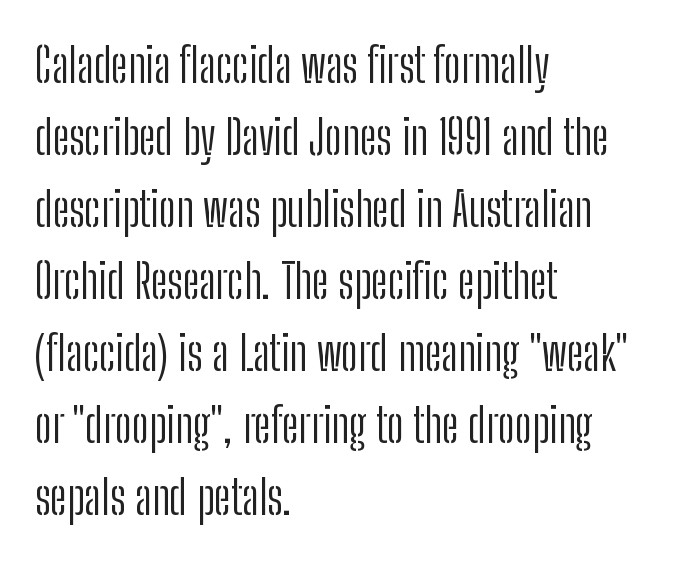
Default kerning and tracking; the words read as compact shapes. A typesetter would call this proportional, since set widths differ per character. It's the straight-up-and-down kind of type. The line-height multiplier appears to be the usual default. Weight: not bold — regular or lighter. Clear beneath every line of the passage.
